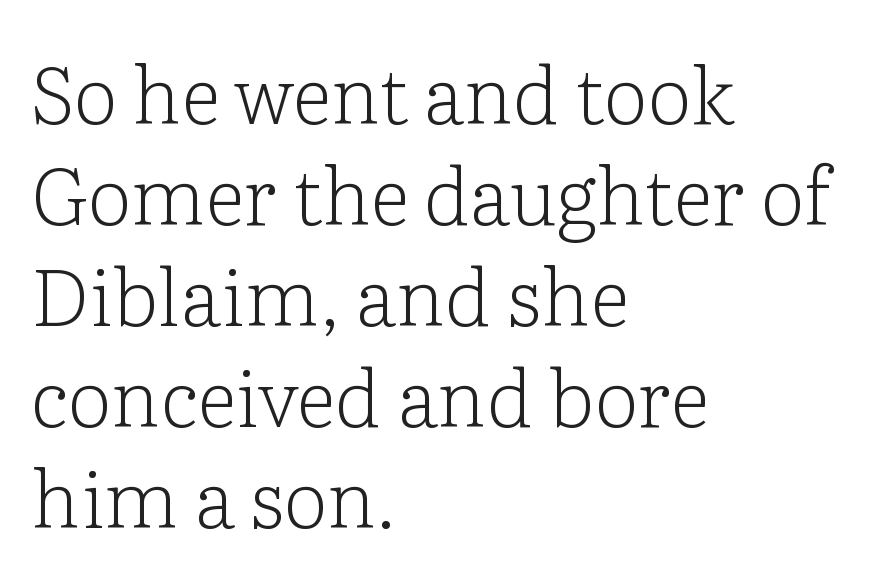
These lines sit exactly where default settings would place them. Nobody drew a line under any word here. Each letter keeps its own natural width here, so spacing adapts to shape. A classic flush-left, rag-right setting is used for this passage. Stroke terminals: seriffed. Letter spacing: default.
